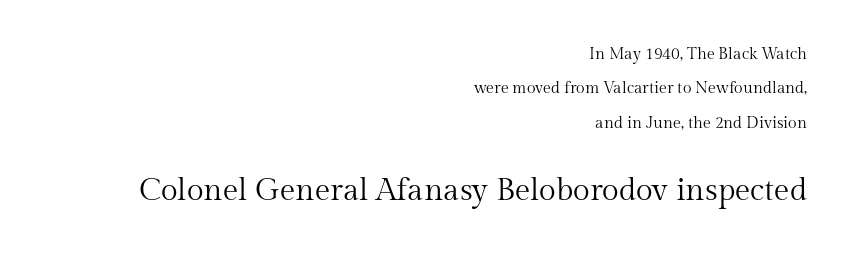
The image shows 31 px regular-weight serif type, upright; set right-aligned, loose line spacing (2.15x), normal letter spacing, not underlined; the second (bottom) block is 1.94x larger; medium stroke contrast and a medium x-height.
